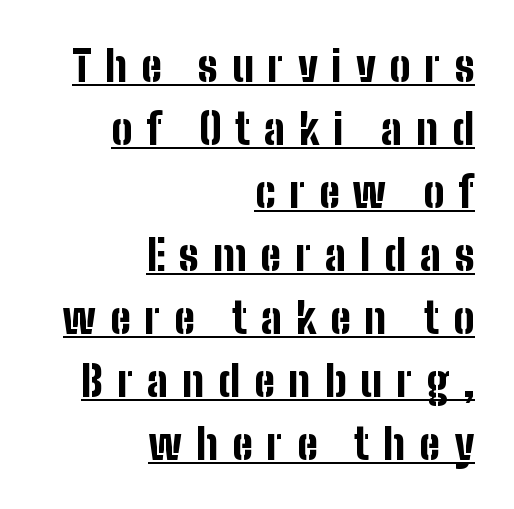
Thick stems and heavy bowls — unmistakably bold. Honestly, the letter spacing is so wide it's the main thing you notice. If you measured baseline to baseline, you'd find a middling distance. Glance below the letters and you will spot a drawn line.
